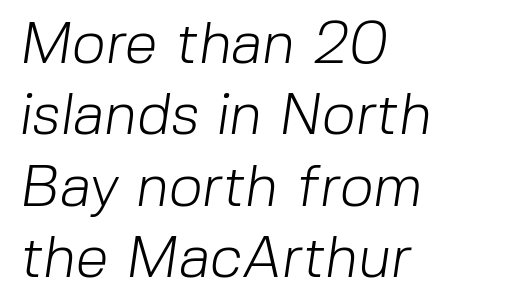
The image shows 59 px light sans-serif type; set left-aligned, line spacing 1.21x, normal letter spacing, not underlined; low stroke contrast and a medium x-height.
